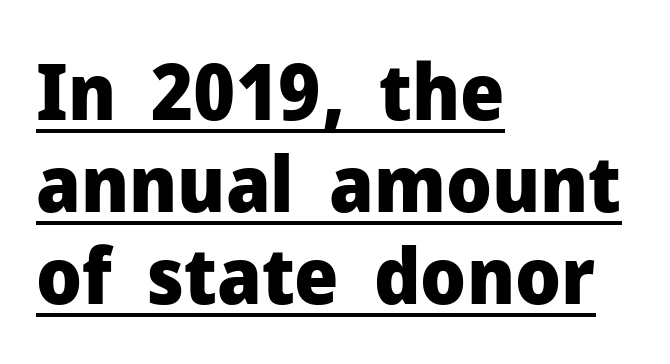
Nope, not italic — everything's standing straight. Look at the bottom of the vertical strokes: they stop flat, with no serifs. Notice how a bar underscores the lettering throughout. You could not count columns in this text — the font is proportionally spaced.
